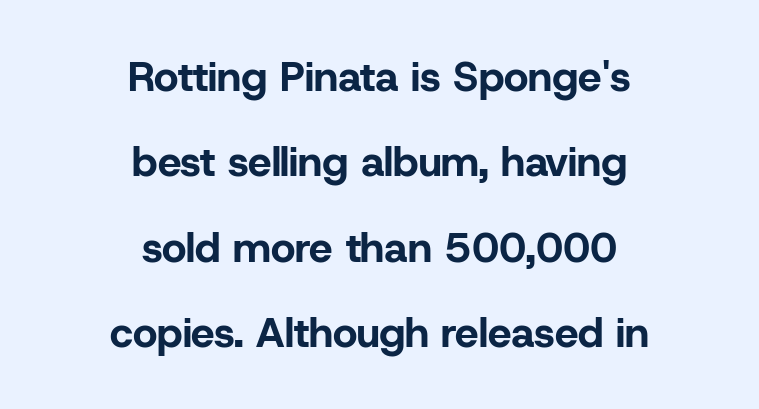
The image shows 42 px bold sans-serif type, upright; set centered, loose line spacing (2.03x), normal letter spacing, not underlined; low stroke contrast and a medium x-height.
